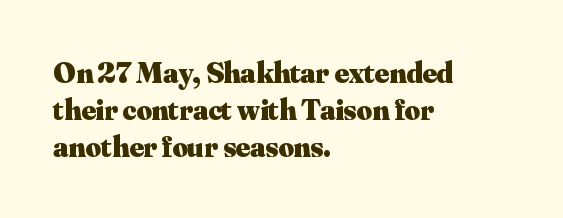
Typeset ragged right — the left edge is the straight one. Check where the strokes stop: tiny serifs finish them off. Think of a printed novel: that variable character pitch is what you see here. When letters stand straight like this, we call the style roman or upright. Heft: maximum for text — a bold. The face used here is rendered with its standard letterfit.
